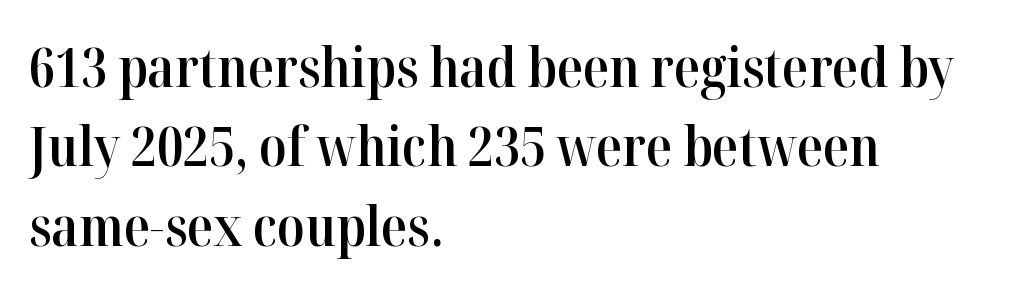
{"serif": "yes", "italic": "no", "bold": "semi", "weight": "semibold", "width": "normal", "stroke_contrast": "high", "x_height": "medium", "monospaced": "no", "underline": "no", "align": "left", "line_spacing": "normal", "line_spacing_ratio": 1.47, "letter_spacing": "normal", "letter_spacing_em": 0.0, "glyph_px": 54}
